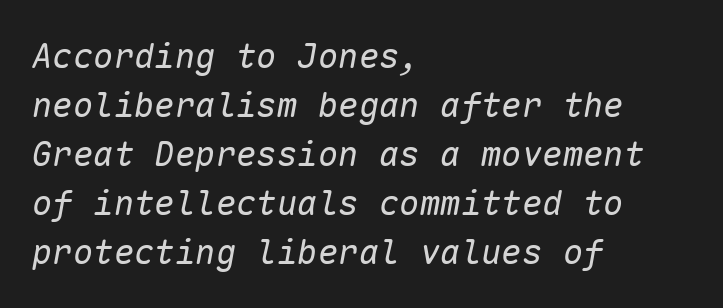
The image shows 34 px regular-weight type, italic (leaning right), monospaced; set left-aligned, normal line spacing (1.44x), normal letter spacing, not underlined; low stroke contrast and a medium x-height.
